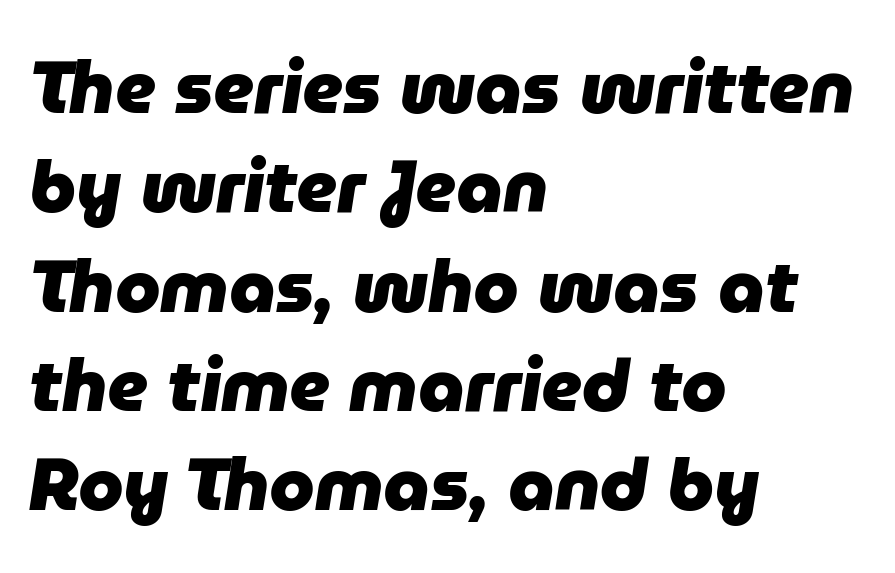
{"italic": "yes", "lean": "right", "slant_degrees": 9, "bold": "yes", "weight": "heavy", "width": "normal", "stroke_contrast": "low", "x_height": "medium", "monospaced": "no", "underline": "no", "align": "left", "line_spacing": "normal", "line_spacing_ratio": 1.36, "letter_spacing": "normal", "letter_spacing_em": 0.0, "glyph_px": 73}
